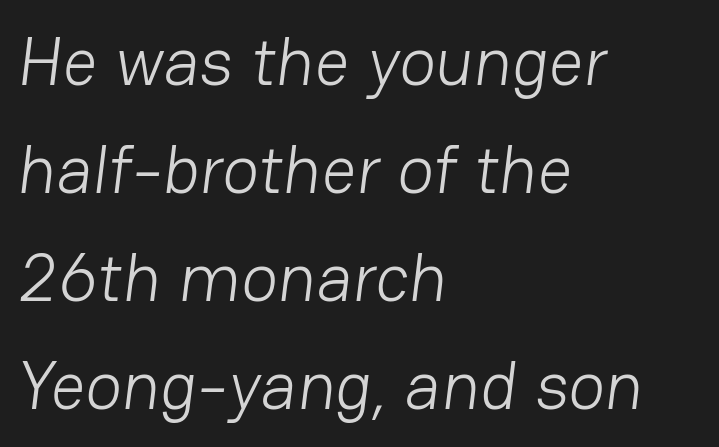
Q: Is the text bold? A: No.
Q: Is the typeface a serif or a sans-serif typeface? A: Sans-serif.
Q: Is the text underlined? A: No.
Q: How is the paragraph aligned? A: Left-aligned.
Q: Is the spacing between letters normal or unusually wide? A: Normal.
Q: Is the spacing between lines tight, normal or loose? A: Normal.
Q: Width (condensed, normal, or wide)? A: Normal.
Q: Stroke contrast? A: Low.
Q: x-height? A: Medium.
Q: Monospaced? A: No.
